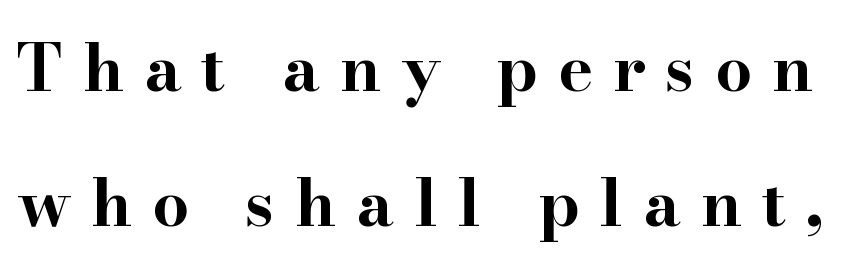
Q: Is the text bold? A: Yes.
Q: Is the text italic (slanted)? A: No, it is upright.
Q: Is the typeface a serif or a sans-serif typeface? A: Serif.
Q: Is the text underlined? A: No.
Q: Is the spacing between letters normal or unusually wide? A: Unusually wide.
Q: Is the spacing between lines tight, normal or loose? A: Loose.
Q: Width (condensed, normal, or wide)? A: Wide.
Q: Stroke contrast? A: High.
Q: x-height? A: Small.
Q: Monospaced? A: No.
